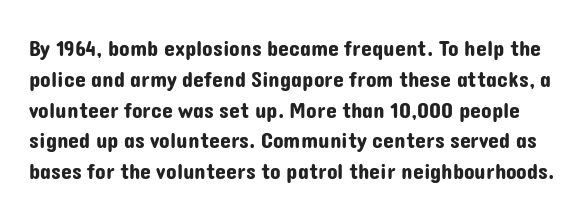
The image shows 22 px text type, upright; set normal line spacing (1.4x), normal letter spacing, not underlined.
